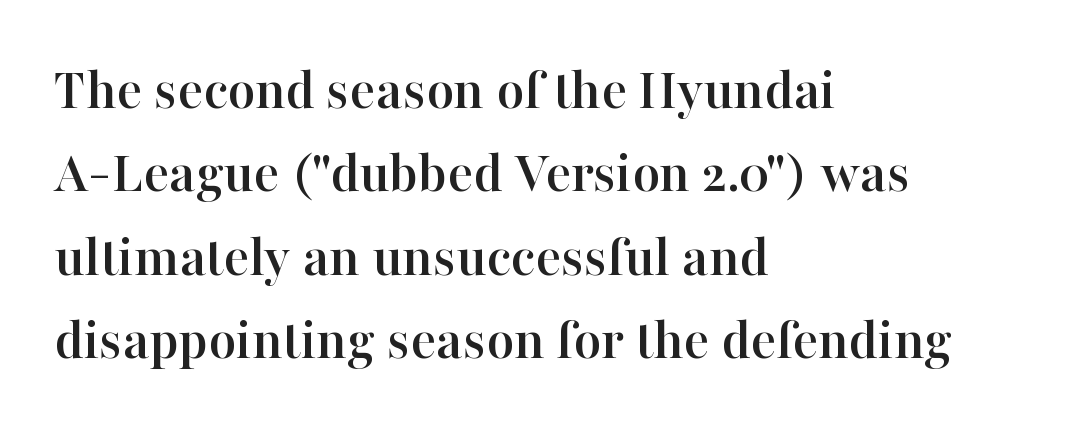
Quick note: interline space is typical. Leftover space on each line is placed entirely after the last word. Unlike a clean sans, this face finishes its strokes with serifs. Note the varied advance widths — an 'i' is clearly narrower than an 'm'. It's the straight-up-and-down kind of type.
